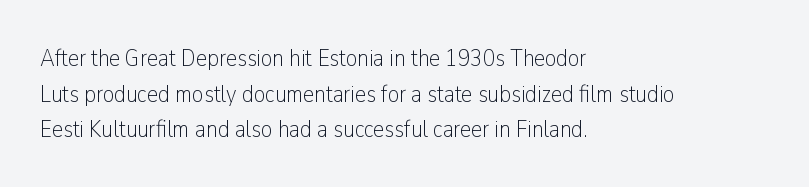
The image shows 25 px text type, upright; set left-aligned, normal line spacing (1.43x), normal letter spacing, not underlined.
